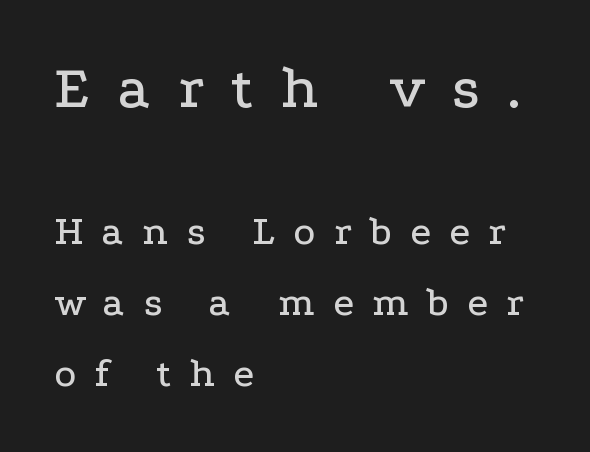
{"serif": "yes", "italic": "no", "width": "wide", "stroke_contrast": "low", "x_height": "medium", "monospaced": "no", "underline": "no", "align": "left", "line_spacing_ratio": 1.73, "letter_spacing": "wide", "letter_spacing_em": 0.45, "larger_block": "first", "size_ratio": 1.49, "glyph_px": 61}
